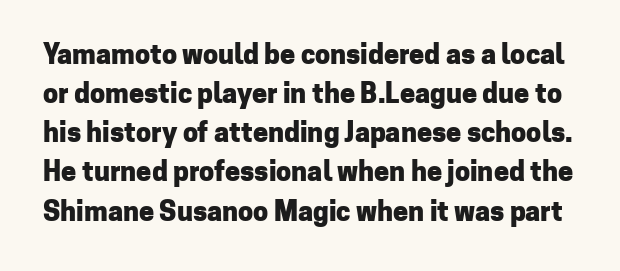
{"italic": "no", "bold": "yes", "underline": "no", "line_spacing": "normal", "line_spacing_ratio": 1.45, "letter_spacing": "normal", "letter_spacing_em": 0.0, "glyph_px": 27}
